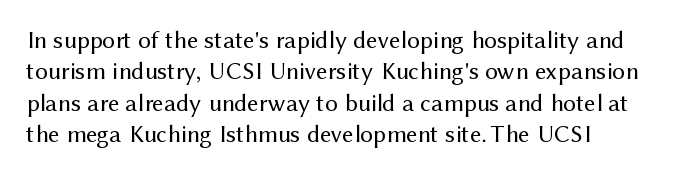
Q: Is the text bold? A: No.
Q: Is the text italic (slanted)? A: No, it is upright.
Q: Is the text underlined? A: No.
Q: How is the paragraph aligned? A: Left-aligned.
Q: Is the spacing between letters normal or unusually wide? A: Normal.
Q: Is the spacing between lines tight, normal or loose? A: Normal.
